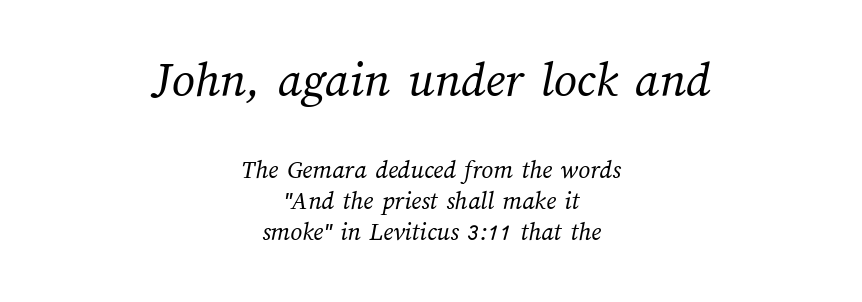
{"bold": "no", "weight": "regular", "width": "normal", "stroke_contrast": "medium", "x_height": "medium", "monospaced": "no", "underline": "no", "align": "center", "line_spacing_ratio": 1.2, "letter_spacing": "normal", "letter_spacing_em": 0.0, "larger_block": "first", "size_ratio": 1.96, "glyph_px": 51}
